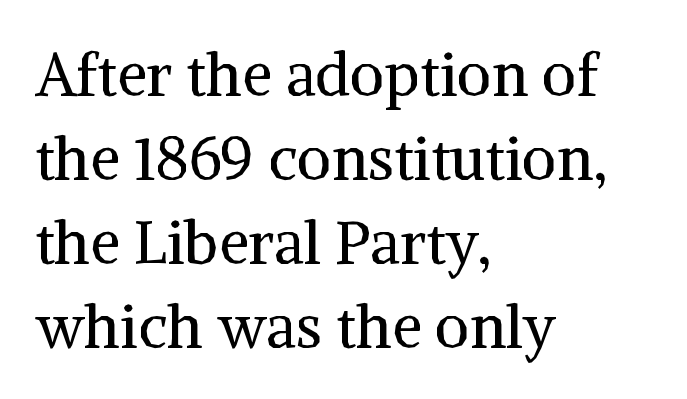
{"serif": "yes", "italic": "no", "bold": "no", "weight": "regular", "width": "normal", "stroke_contrast": "medium", "x_height": "medium", "monospaced": "no", "underline": "no", "align": "left", "line_spacing": "normal", "line_spacing_ratio": 1.4, "letter_spacing": "normal", "letter_spacing_em": 0.0, "glyph_px": 60}
